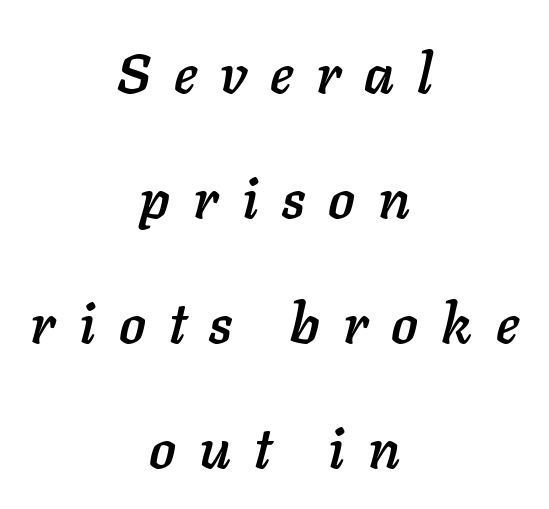
Q: Is the text italic (slanted)? A: Yes, it leans right by about 11 degrees.
Q: Is the text underlined? A: No.
Q: How is the paragraph aligned? A: Centered.
Q: Is the spacing between letters normal or unusually wide? A: Unusually wide.
Q: Is the spacing between lines tight, normal or loose? A: Loose.
Q: Width (condensed, normal, or wide)? A: Normal.
Q: Stroke contrast? A: Low.
Q: x-height? A: Medium.
Q: Monospaced? A: No.
